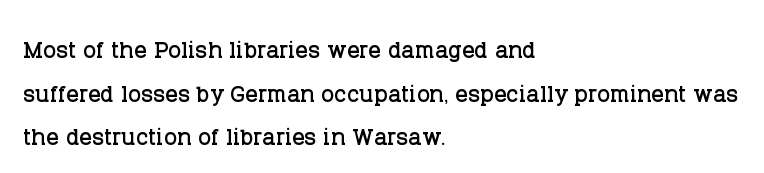
Q: Is the text italic (slanted)? A: No, it is upright.
Q: Is the typeface a serif or a sans-serif typeface? A: Serif.
Q: Is the text underlined? A: No.
Q: How is the paragraph aligned? A: Left-aligned.
Q: Is the spacing between letters normal or unusually wide? A: Normal.
Q: Is the spacing between lines tight, normal or loose? A: Normal.
Q: Width (condensed, normal, or wide)? A: Normal.
Q: Stroke contrast? A: Low.
Q: x-height? A: Large.
Q: Monospaced? A: No.
